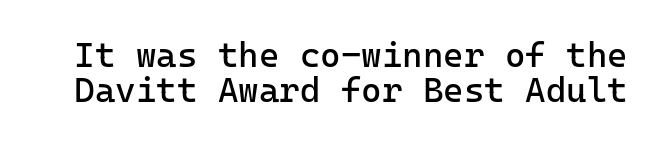
The image shows 35 px regular-weight sans-serif type, upright, monospaced; set tight line spacing (1.01x), normal letter spacing, not underlined; low stroke contrast and a medium x-height.
